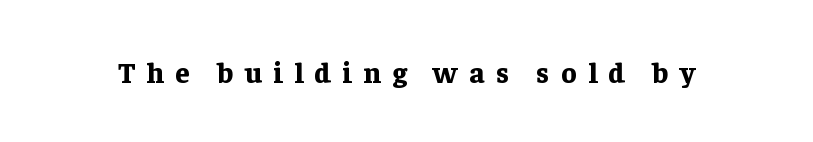
The image shows 29 px bold serif type, upright; set unusually wide letter spacing (+0.39 em), not underlined; low stroke contrast and a medium x-height.
